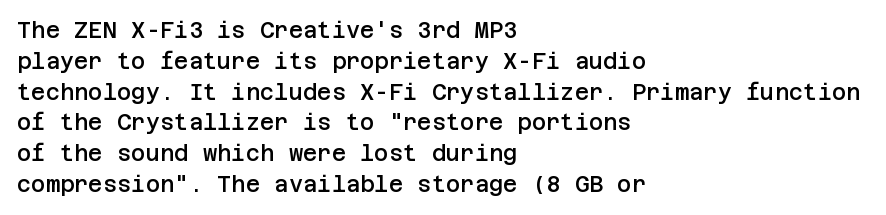
A typesetter would call this zero additional tracking. Decoration check: the copy has no underline. Set as a demibold, roughly 600 on the weight scale. The rendering uses a moderate line-height, typical for paragraphs.
